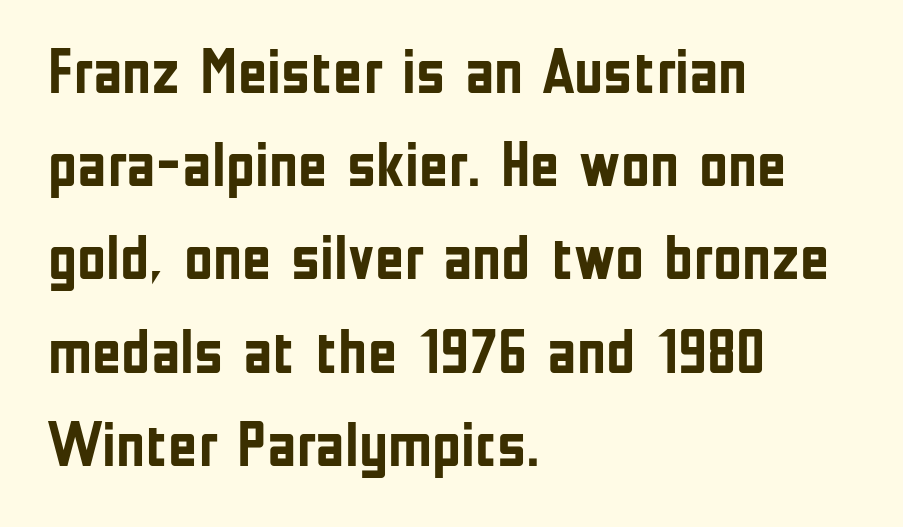
Do the letters lean? They stand straight. Nothing sits at the stroke ends, so this counts as sans-serif. Each glyph is drawn with heavy, bold strokes. One glance says typical: line gaps are just what's usual. Honestly, there is no underline to notice here at all.
